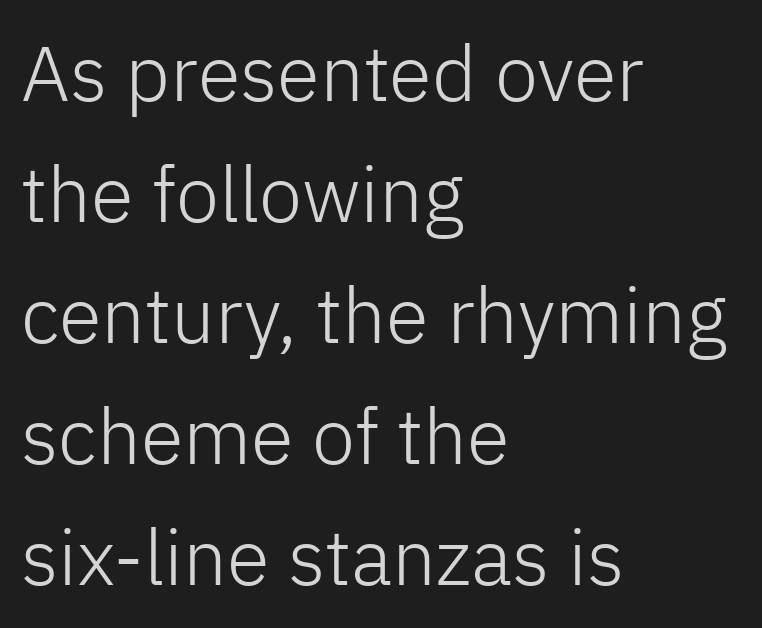
No letter is thick-stroked: the sample isn't bold. Evenly set lines give the paragraph a standard silhouette. The paragraph shown leans on its left margin. The space beneath each line is pristine and unruled. Designer's note — italics off, roman on. Standard letterfit; no display-style spreading of the glyphs.
